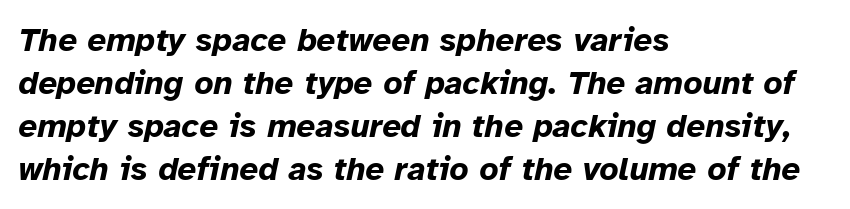
Q: Is the text bold? A: Yes.
Q: Is the text italic (slanted)? A: Yes, it leans right by about 12 degrees.
Q: Is the text underlined? A: No.
Q: How is the paragraph aligned? A: Left-aligned.
Q: Is the spacing between letters normal or unusually wide? A: Normal.
Q: Is the spacing between lines tight, normal or loose? A: Normal.
Q: Width (condensed, normal, or wide)? A: Normal.
Q: Stroke contrast? A: Low.
Q: x-height? A: Medium.
Q: Monospaced? A: No.
